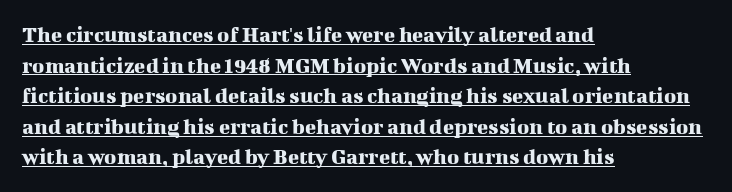
The image shows 23 px text type, upright; set left-aligned, normal line spacing (1.33x), normal letter spacing, underlined.
